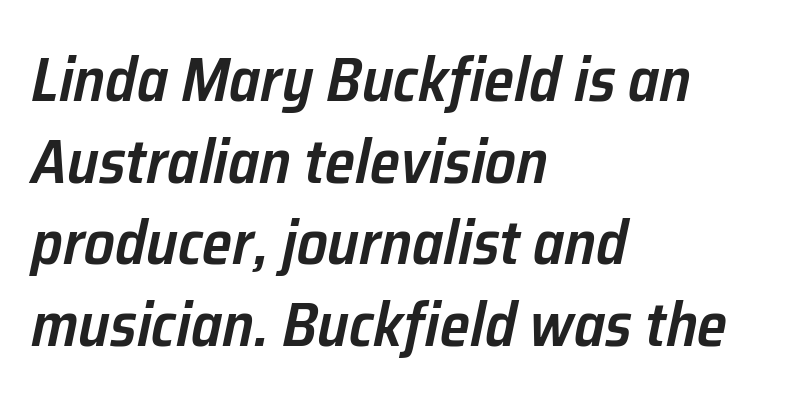
The image shows 61 px semibold type, italic (leaning right); set left-aligned, normal line spacing (1.34x), normal letter spacing, not underlined; low stroke contrast and a medium x-height.
